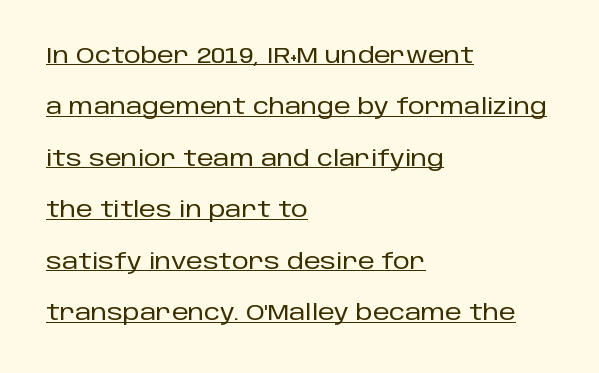
Q: Is the text italic (slanted)? A: No, it is upright.
Q: Is the text underlined? A: Yes.
Q: How is the paragraph aligned? A: Left-aligned.
Q: Is the spacing between letters normal or unusually wide? A: Normal.
Q: Is the spacing between lines tight, normal or loose? A: Loose.
